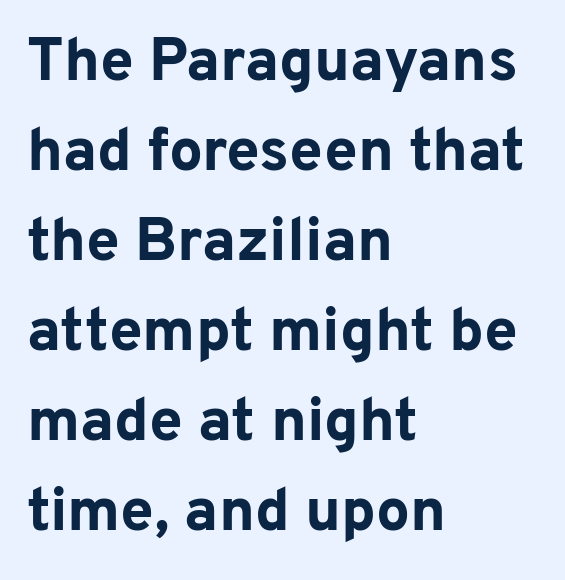
The baseline area is clear. Does the weight exceed regular? Yes, all the way to bold. No extra tracking has been applied to these lines. Is this a fixed-width face? No — the glyphs have proportional, varying widths.
